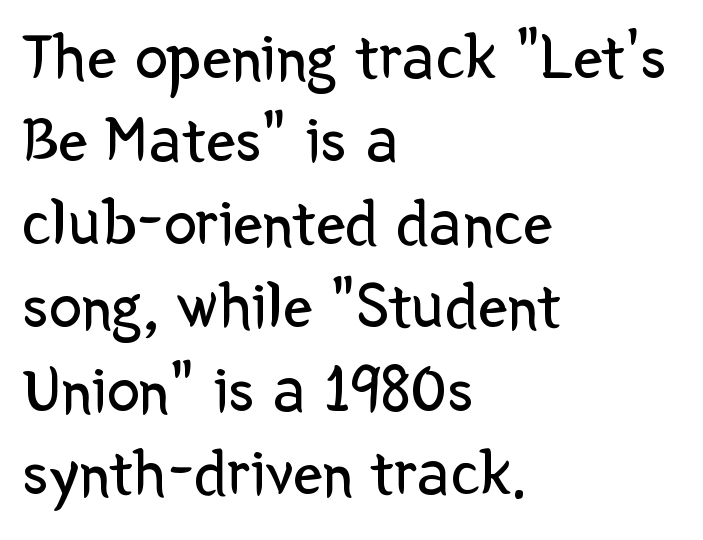
The image shows 66 px regular-weight sans-serif type, upright; set left-aligned, normal line spacing (1.26x), normal letter spacing, not underlined; low stroke contrast and a medium x-height.
